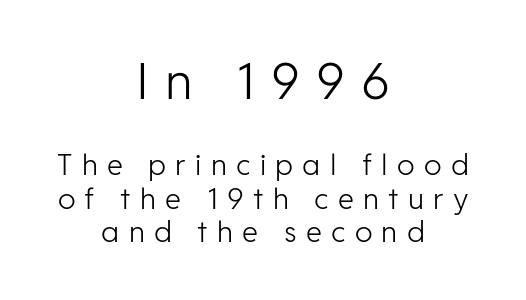
{"serif": "no", "italic": "no", "bold": "no", "weight": "light", "width": "normal", "stroke_contrast": "low", "x_height": "medium", "monospaced": "no", "underline": "no", "align": "center", "line_spacing": "tight", "line_spacing_ratio": 1.15, "letter_spacing": "wide", "letter_spacing_em": 0.32, "larger_block": "first", "size_ratio": 1.72, "glyph_px": 50}
